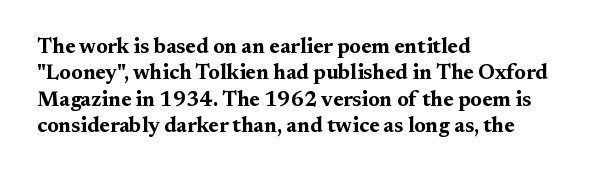
What weight is shown? A full bold with thick strokes. The lettering holds an erect, upright posture throughout. Plain, unruled lines of type. The rendering keeps characters at their native spacing. Leading: standard.
